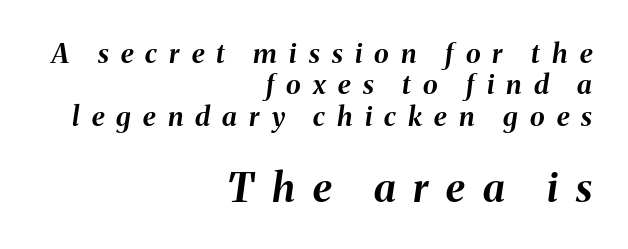
Q: Is the text bold? A: Yes.
Q: Is the text italic (slanted)? A: Yes, it leans right by about 8 degrees.
Q: Is the text underlined? A: No.
Q: How is the paragraph aligned? A: Right-aligned.
Q: Is the spacing between letters normal or unusually wide? A: Unusually wide.
Q: Which block of text is set in a larger size, the first (top) or the second (bottom)? A: The second (bottom) one.
Q: Width (condensed, normal, or wide)? A: Normal.
Q: Stroke contrast? A: Medium.
Q: x-height? A: Medium.
Q: Monospaced? A: No.
